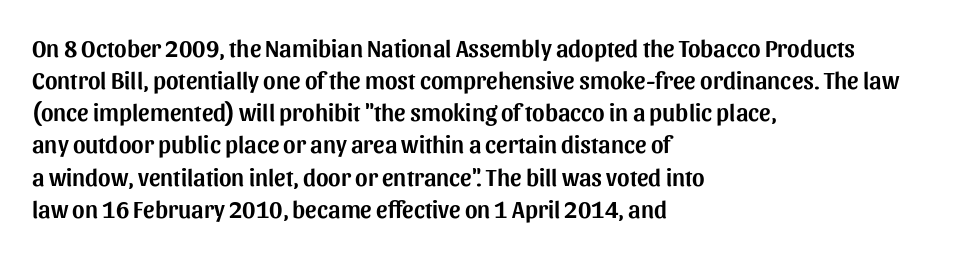
Q: Is the text italic (slanted)? A: No, it is upright.
Q: Is the text underlined? A: No.
Q: How is the paragraph aligned? A: Left-aligned.
Q: Is the spacing between letters normal or unusually wide? A: Normal.
Q: Is the spacing between lines tight, normal or loose? A: Normal.
